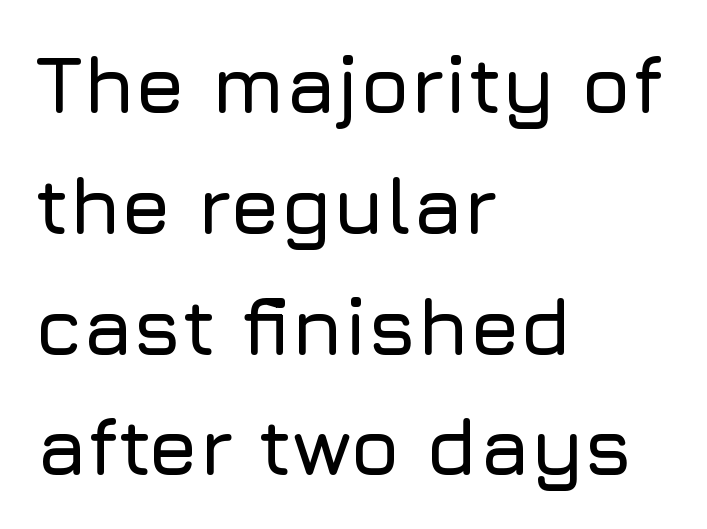
Q: Is the text italic (slanted)? A: No, it is upright.
Q: Is the typeface a serif or a sans-serif typeface? A: Sans-serif.
Q: Is the text underlined? A: No.
Q: How is the paragraph aligned? A: Left-aligned.
Q: Is the spacing between letters normal or unusually wide? A: Normal.
Q: Is the spacing between lines tight, normal or loose? A: Normal.
Q: Width (condensed, normal, or wide)? A: Normal.
Q: Stroke contrast? A: Low.
Q: x-height? A: Medium.
Q: Monospaced? A: No.
